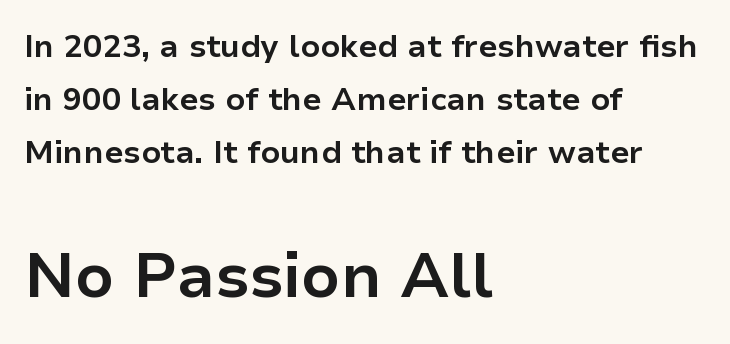
The image shows 63 px bold sans-serif type, upright; set left-aligned, normal line spacing (1.65x), normal letter spacing, not underlined; the second (bottom) block is 1.97x larger; low stroke contrast and a medium x-height.
